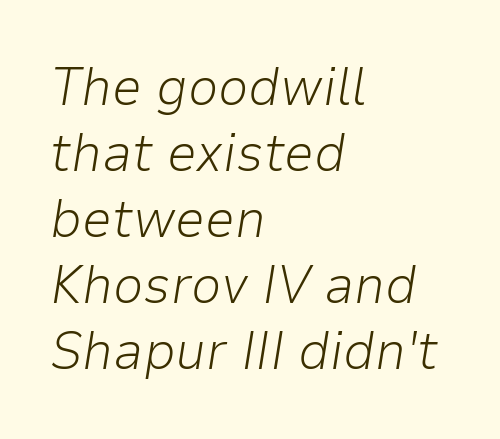
The specimen omits any rule beneath the text block's lines. An italicized treatment has been applied to the whole sample. The setting favours the left margin, as ordinary paragraphs usually do. Note the varied advance widths — an 'i' is clearly narrower than an 'm'.
